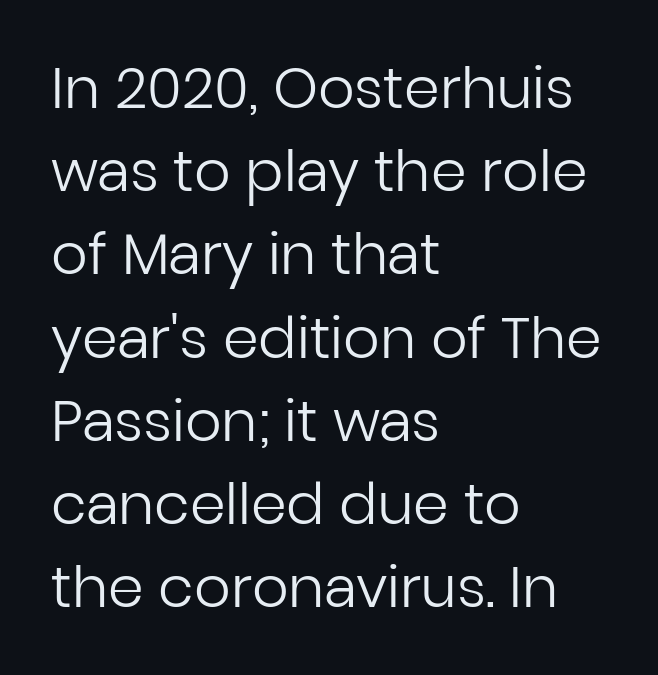
{"serif": "no", "italic": "no", "bold": "no", "weight": "regular", "width": "normal", "stroke_contrast": "low", "x_height": "medium", "monospaced": "no", "underline": "no", "align": "left", "line_spacing": "normal", "line_spacing_ratio": 1.46, "letter_spacing": "normal", "letter_spacing_em": 0.0, "glyph_px": 57}
